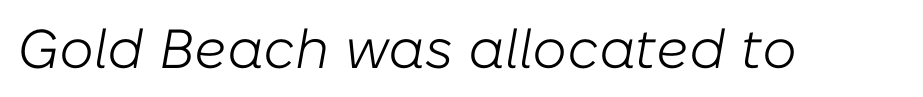
{"italic": "yes", "lean": "right", "slant_degrees": 10, "bold": "no", "weight": "light", "width": "normal", "stroke_contrast": "low", "x_height": "medium", "monospaced": "no", "underline": "no", "letter_spacing": "normal", "letter_spacing_em": 0.0, "glyph_px": 55}
